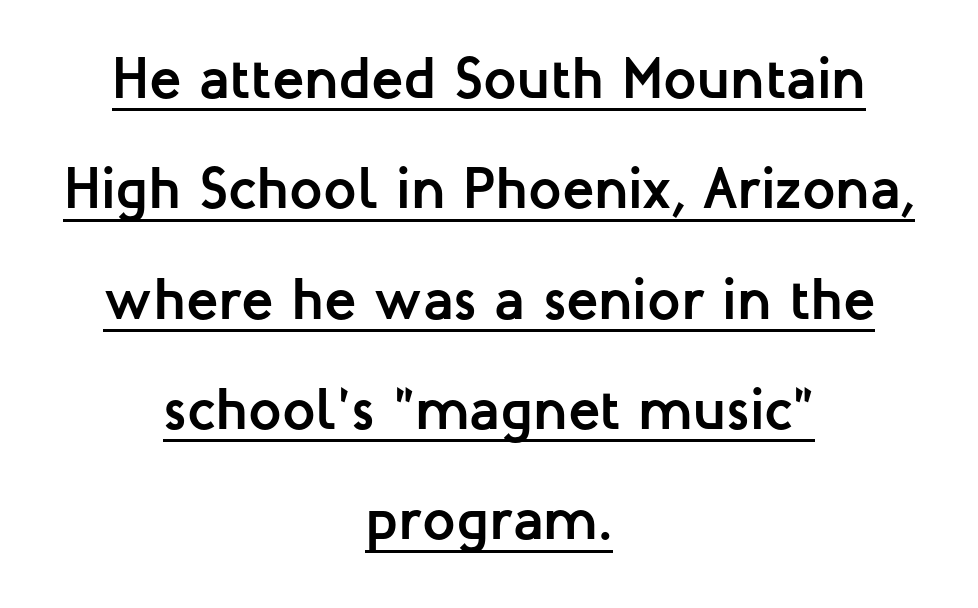
The letters sit at their default tracking, neither squeezed nor spread. The lines in this sample share a center point and differ in where they start and stop. Tall strokes in this sample are plumb rather than angled. Set as a true bold cut, around the 700 mark. Letterform terminals end flat and unadorned throughout the passage. The words here are underlined.
